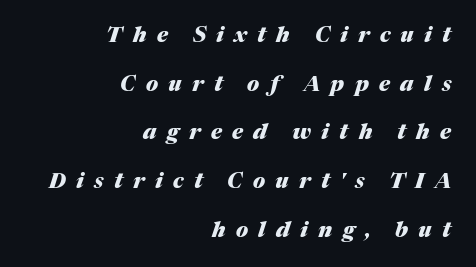
{"italic": "yes", "lean": "right", "slant_degrees": 17, "bold": "yes", "underline": "no", "align": "right", "line_spacing": "loose", "line_spacing_ratio": 2.32, "letter_spacing": "wide", "letter_spacing_em": 0.49, "glyph_px": 21}
